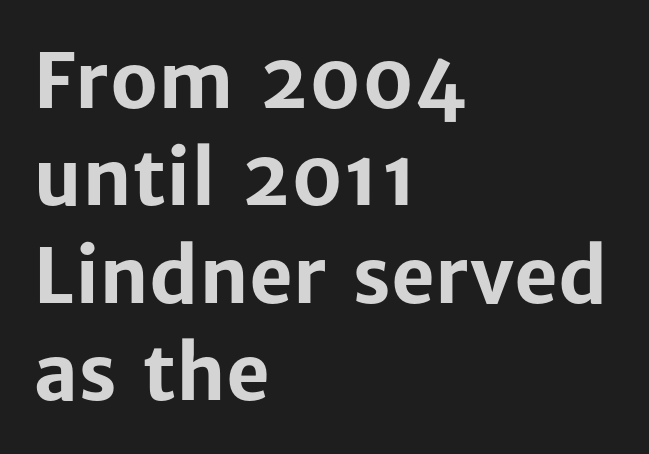
Q: Is the text bold? A: Yes.
Q: Is the text italic (slanted)? A: No, it is upright.
Q: Is the typeface a serif or a sans-serif typeface? A: Sans-serif.
Q: Is the text underlined? A: No.
Q: How is the paragraph aligned? A: Left-aligned.
Q: Is the spacing between letters normal or unusually wide? A: Normal.
Q: Is the spacing between lines tight, normal or loose? A: Normal.
Q: Width (condensed, normal, or wide)? A: Normal.
Q: Stroke contrast? A: Low.
Q: x-height? A: Medium.
Q: Monospaced? A: No.
